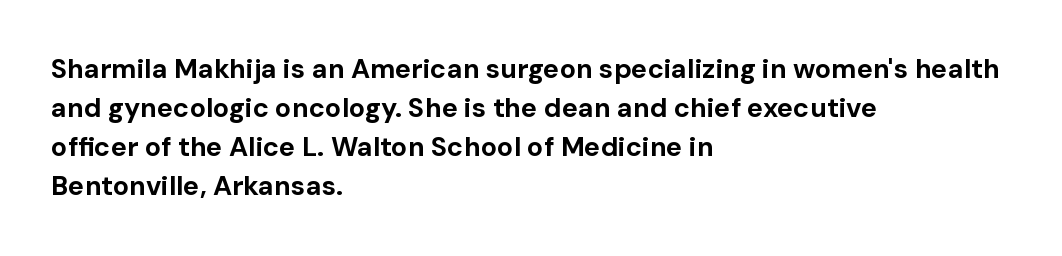
Q: Is the text bold? A: Yes.
Q: Is the text italic (slanted)? A: No, it is upright.
Q: Is the text underlined? A: No.
Q: How is the paragraph aligned? A: Left-aligned.
Q: Is the spacing between letters normal or unusually wide? A: Normal.
Q: Is the spacing between lines tight, normal or loose? A: Normal.
